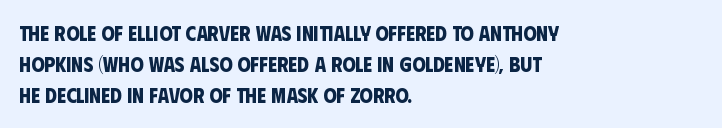
Q: Is the text bold? A: Yes.
Q: Is the text underlined? A: No.
Q: How is the paragraph aligned? A: Left-aligned.
Q: Is the spacing between letters normal or unusually wide? A: Normal.
Q: Is the spacing between lines tight, normal or loose? A: Normal.
